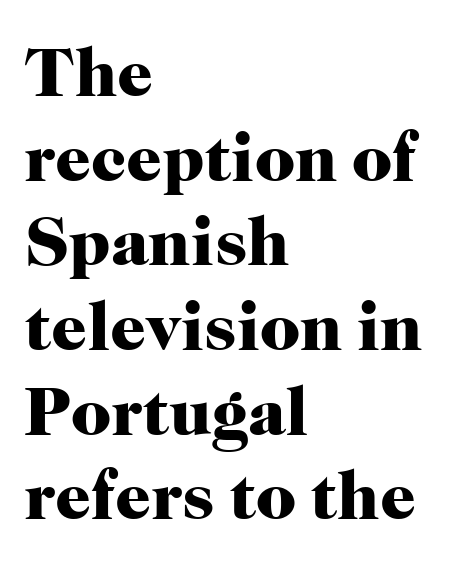
Q: Is the text bold? A: Yes.
Q: Is the text italic (slanted)? A: No, it is upright.
Q: Is the typeface a serif or a sans-serif typeface? A: Serif.
Q: Is the text underlined? A: No.
Q: How is the paragraph aligned? A: Left-aligned.
Q: Is the spacing between letters normal or unusually wide? A: Normal.
Q: Width (condensed, normal, or wide)? A: Normal.
Q: Stroke contrast? A: High.
Q: x-height? A: Medium.
Q: Monospaced? A: No.
